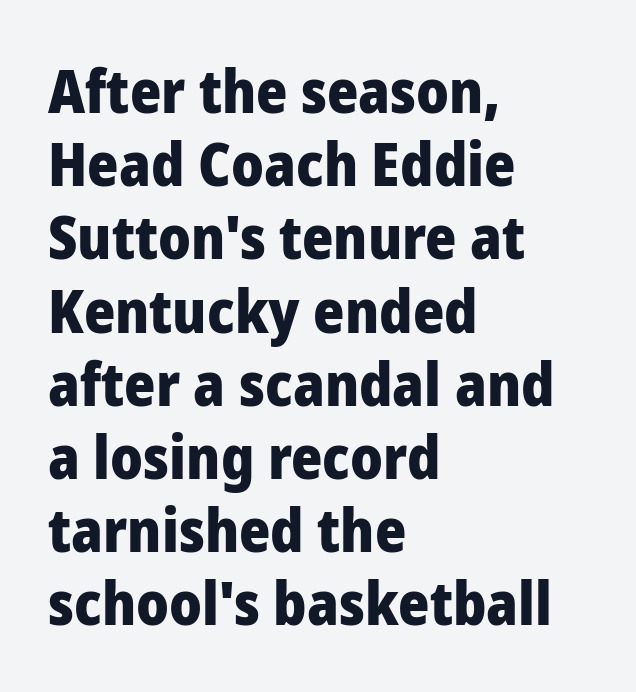
The image shows 60 px heavy sans-serif type, upright; set left-aligned, line spacing 1.22x, normal letter spacing, not underlined; low stroke contrast and a medium x-height.
